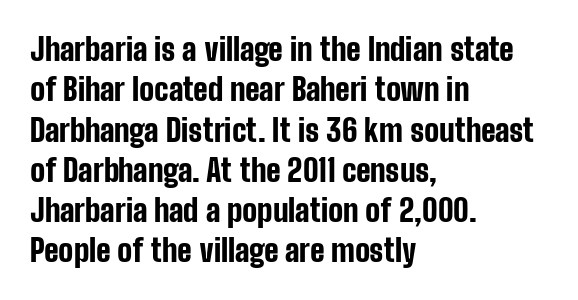
The image shows 31 px bold, condensed sans-serif type, upright; set left-aligned, normal line spacing (1.3x), normal letter spacing, not underlined; low stroke contrast and a medium x-height.
